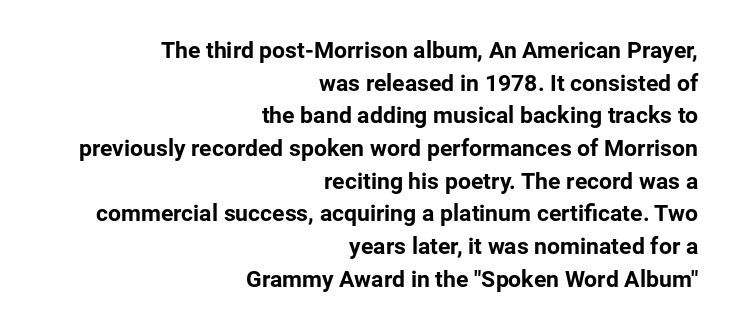
{"italic": "no", "bold": "yes", "underline": "no", "align": "right", "line_spacing": "normal", "line_spacing_ratio": 1.42, "letter_spacing": "normal", "letter_spacing_em": 0.0, "glyph_px": 23}
